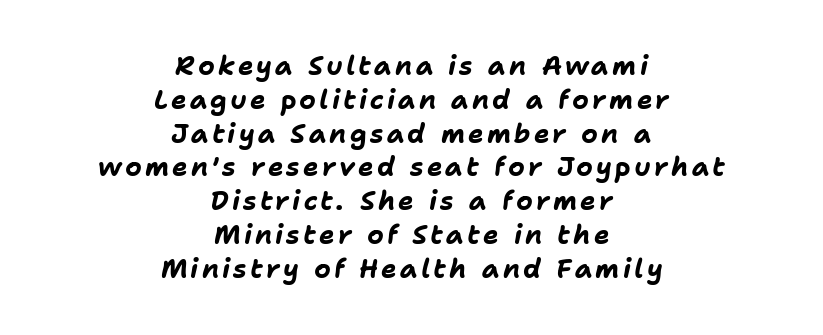
Heavy, bold letterforms. A centered setting, common on invitations and titles, is used for this passage. The rendering uses a moderate line-height, typical for paragraphs. Italic: yes, the glyphs are oblique.
